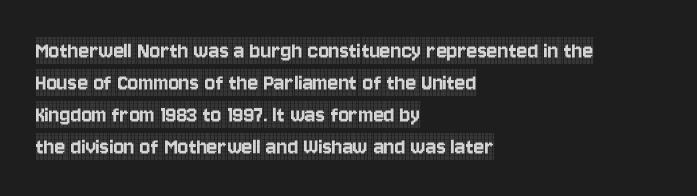
{"italic": "no", "underline": "no", "align": "left", "line_spacing": "normal", "line_spacing_ratio": 1.28, "letter_spacing": "normal", "letter_spacing_em": 0.0, "glyph_px": 25}
